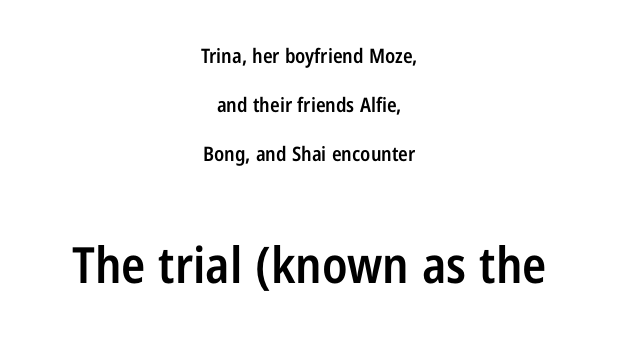
The image shows 50 px semibold, condensed sans-serif type, upright; set centered, loose line spacing (2.46x), normal letter spacing, not underlined; the second (bottom) block is 2.5x larger; low stroke contrast and a medium x-height.
